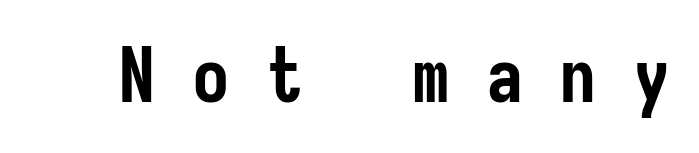
The image shows 75 px semibold, condensed sans-serif type, upright; set unusually wide letter spacing (+0.48 em), not underlined; low stroke contrast and a medium x-height.
